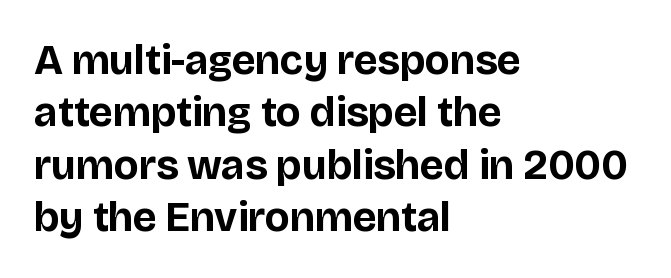
The image shows 42 px bold sans-serif type, upright; set left-aligned, normal line spacing (1.25x), normal letter spacing, not underlined; low stroke contrast and a large x-height.
